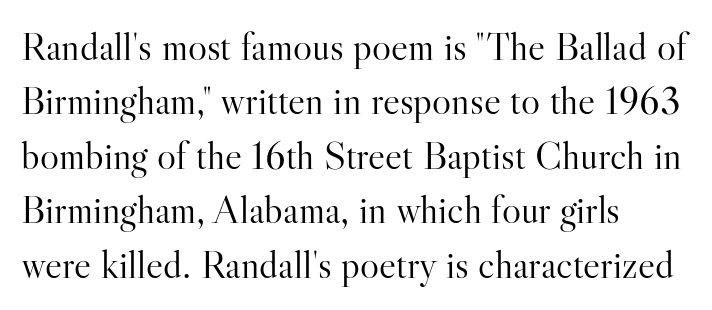
{"serif": "yes", "italic": "no", "bold": "no", "weight": "light", "width": "normal", "stroke_contrast": "high", "x_height": "small", "monospaced": "no", "underline": "no", "align": "left", "line_spacing": "normal", "line_spacing_ratio": 1.36, "letter_spacing": "normal", "letter_spacing_em": 0.0, "glyph_px": 40}
